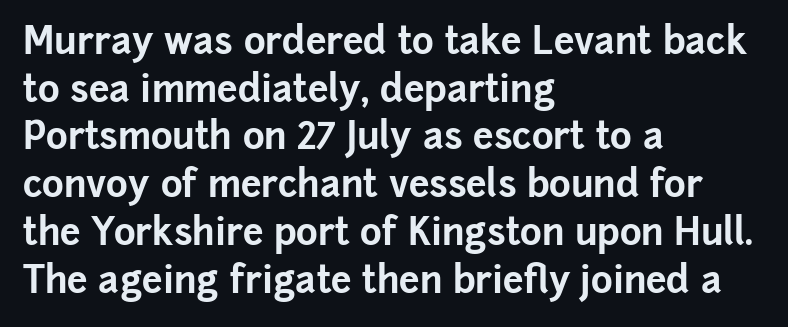
The image shows 37 px bold sans-serif type, upright; set left-aligned, normal line spacing (1.29x), normal letter spacing, not underlined; low stroke contrast and a medium x-height.
